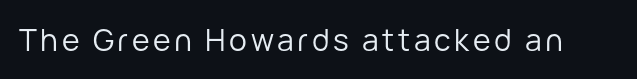
Q: Is the text bold? A: No.
Q: Is the text italic (slanted)? A: No, it is upright.
Q: Is the typeface a serif or a sans-serif typeface? A: Sans-serif.
Q: Is the text underlined? A: No.
Q: Width (condensed, normal, or wide)? A: Normal.
Q: Stroke contrast? A: Low.
Q: x-height? A: Medium.
Q: Monospaced? A: No.
